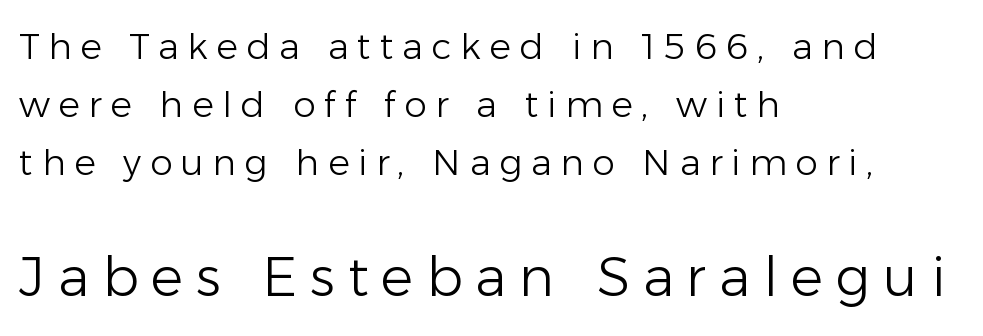
Q: Is the text bold? A: No.
Q: Is the text italic (slanted)? A: No, it is upright.
Q: Is the typeface a serif or a sans-serif typeface? A: Sans-serif.
Q: Is the text underlined? A: No.
Q: How is the paragraph aligned? A: Left-aligned.
Q: Is the spacing between letters normal or unusually wide? A: Unusually wide.
Q: Is the spacing between lines tight, normal or loose? A: Normal.
Q: Which block of text is set in a larger size, the first (top) or the second (bottom)? A: The second (bottom) one.
Q: Width (condensed, normal, or wide)? A: Normal.
Q: Stroke contrast? A: Low.
Q: x-height? A: Medium.
Q: Monospaced? A: No.
